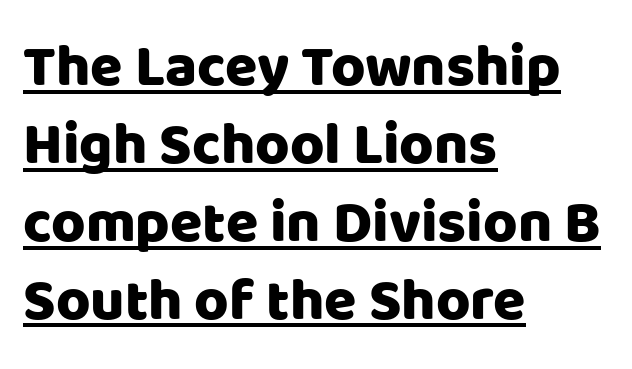
{"serif": "no", "italic": "no", "width": "normal", "stroke_contrast": "low", "x_height": "large", "monospaced": "no", "underline": "yes", "align": "left", "line_spacing": "normal", "line_spacing_ratio": 1.32, "letter_spacing": "normal", "letter_spacing_em": 0.0, "glyph_px": 59}
